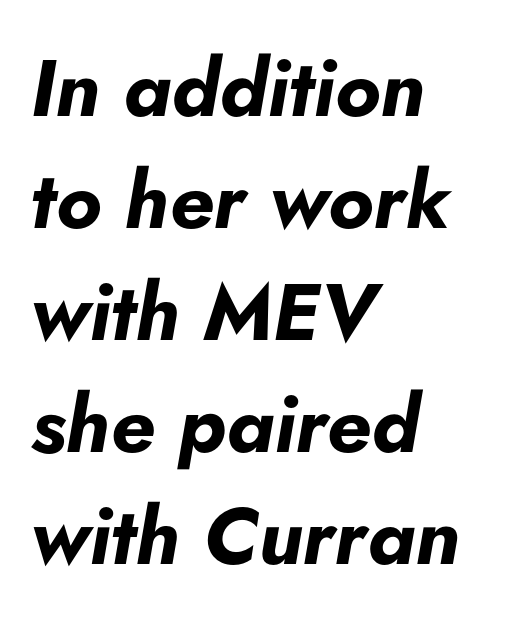
The image shows 80 px bold type, italic (leaning right); set left-aligned, normal line spacing (1.4x), normal letter spacing, not underlined; low stroke contrast and a small x-height.
